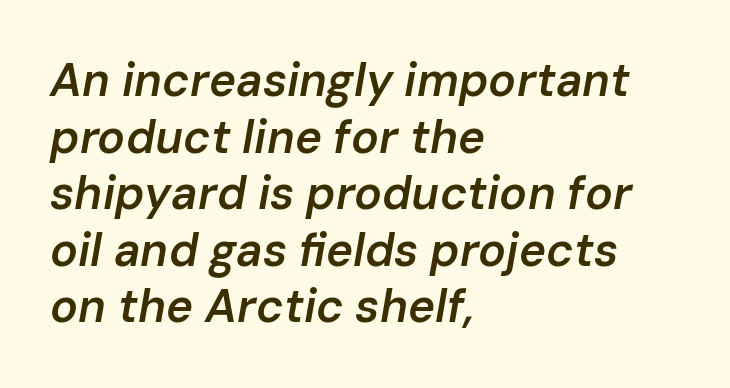
{"italic": "yes", "lean": "right", "slant_degrees": 10, "bold": "semi", "weight": "semibold", "width": "normal", "stroke_contrast": "low", "x_height": "medium", "monospaced": "no", "underline": "no", "align": "left", "line_spacing_ratio": 1.23, "letter_spacing": "normal", "letter_spacing_em": 0.0, "glyph_px": 46}
